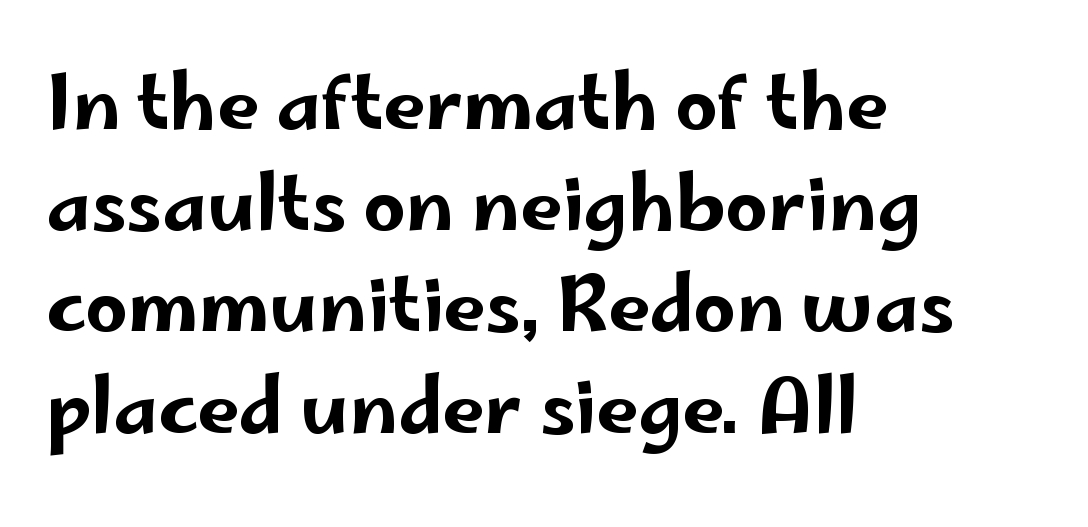
Q: Is the text italic (slanted)? A: No, it is upright.
Q: Is the typeface a serif or a sans-serif typeface? A: Sans-serif.
Q: Is the text underlined? A: No.
Q: How is the paragraph aligned? A: Left-aligned.
Q: Is the spacing between letters normal or unusually wide? A: Normal.
Q: Is the spacing between lines tight, normal or loose? A: Normal.
Q: Width (condensed, normal, or wide)? A: Wide.
Q: Stroke contrast? A: Low.
Q: x-height? A: Small.
Q: Monospaced? A: No.
